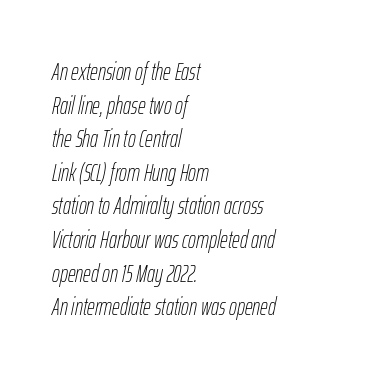
{"italic": "yes", "lean": "right", "slant_degrees": 12, "bold": "no", "underline": "no", "align": "left", "line_spacing": "normal", "line_spacing_ratio": 1.4, "letter_spacing": "normal", "letter_spacing_em": 0.0, "glyph_px": 24}
